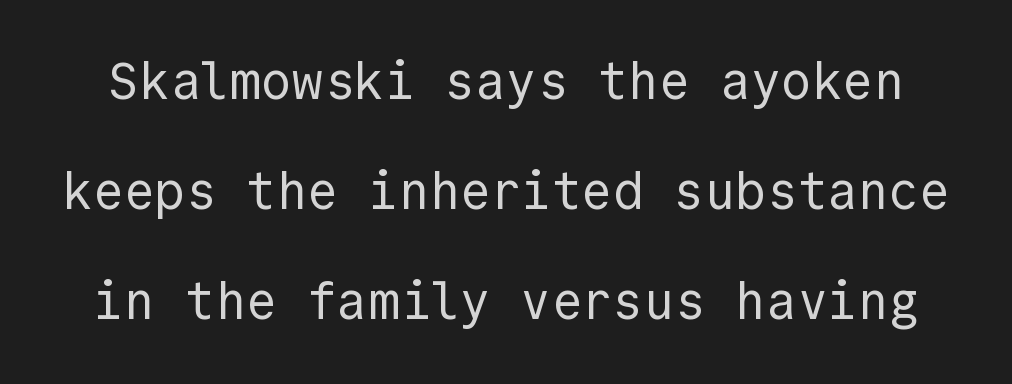
The strokes are not fattened; the text isn't bold. The lines are spread far apart with generous leading. This is sans-serif lettering, the kind often seen on screens and signage. When letters stand straight like this, we call the style roman or upright. The rendering uses typewriter-style spacing with identical character cells.
